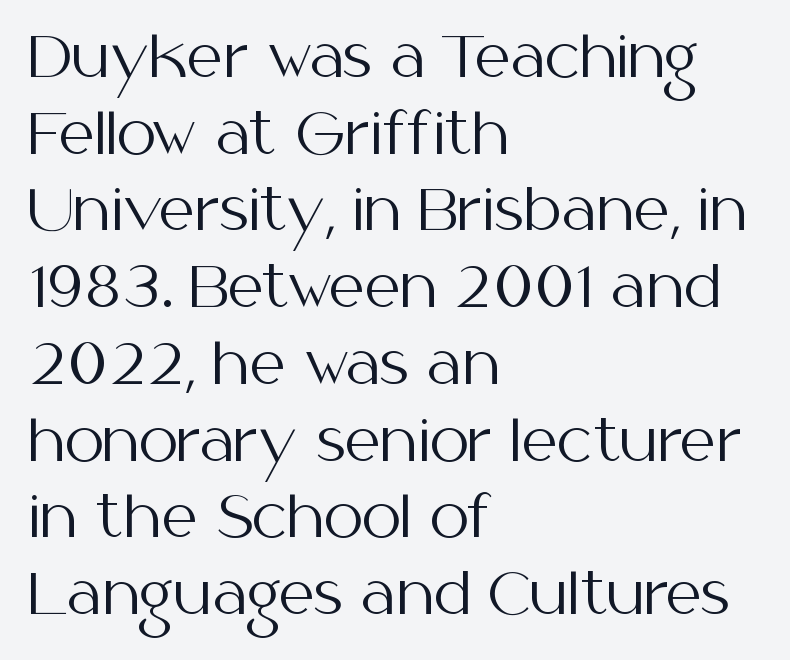
Q: Is the text bold? A: No.
Q: Is the text italic (slanted)? A: No, it is upright.
Q: Is the typeface a serif or a sans-serif typeface? A: Sans-serif.
Q: Is the text underlined? A: No.
Q: How is the paragraph aligned? A: Left-aligned.
Q: Is the spacing between letters normal or unusually wide? A: Normal.
Q: Is the spacing between lines tight, normal or loose? A: Normal.
Q: Width (condensed, normal, or wide)? A: Normal.
Q: Stroke contrast? A: Medium.
Q: x-height? A: Medium.
Q: Monospaced? A: No.
